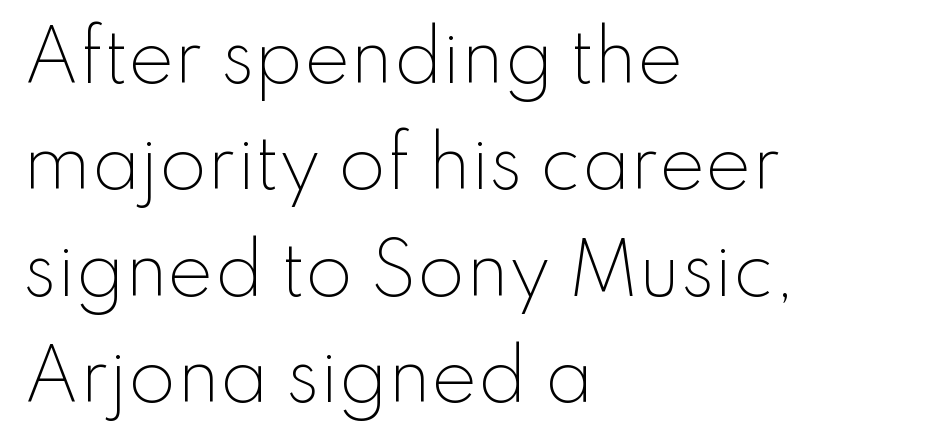
Q: Is the text bold? A: No.
Q: Is the text italic (slanted)? A: No, it is upright.
Q: Is the typeface a serif or a sans-serif typeface? A: Sans-serif.
Q: Is the text underlined? A: No.
Q: How is the paragraph aligned? A: Left-aligned.
Q: Is the spacing between letters normal or unusually wide? A: Normal.
Q: Is the spacing between lines tight, normal or loose? A: Normal.
Q: Width (condensed, normal, or wide)? A: Normal.
Q: Stroke contrast? A: Low.
Q: x-height? A: Small.
Q: Monospaced? A: No.
